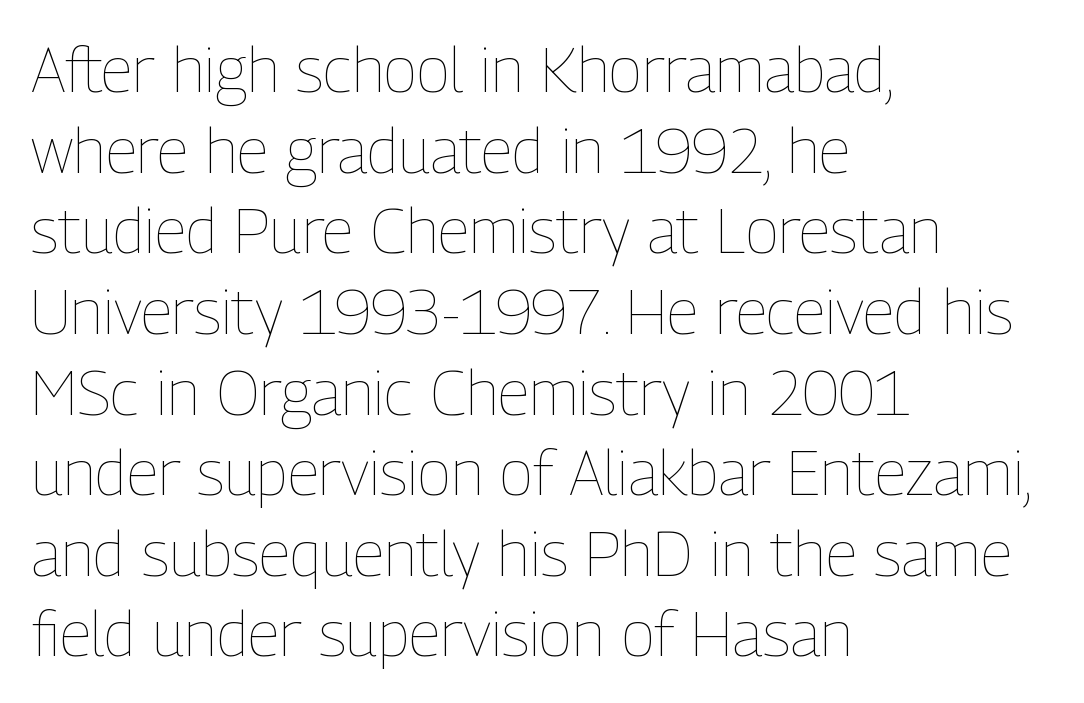
This rendering leaves character spacing at its baseline value. Rows of type keep a routine distance in the vertical direction. This reads as an unemphasized weight, regular at the heaviest. Caption: multi-line text, flush left, ragged right.
